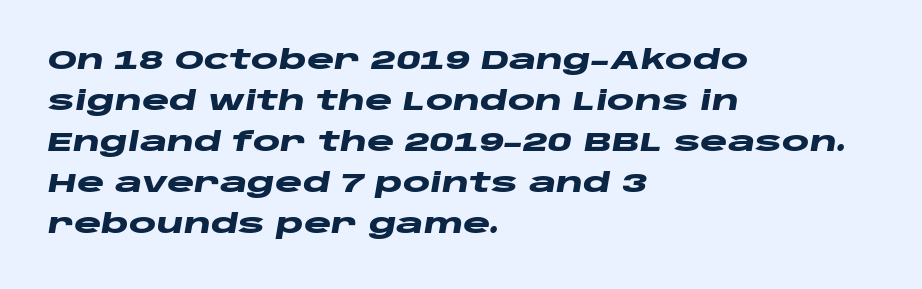
The image shows 26 px bold type, italic (leaning right); set left-aligned, normal line spacing (1.58x), normal letter spacing, not underlined.
